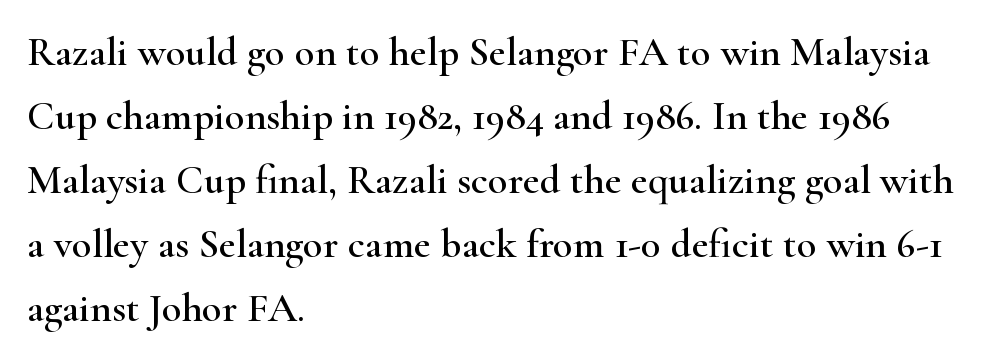
A student would call this left alignment; a typographer would say flush left, rag right. Unmarked baselines from the first word to the last. Here the designer chose a conventional face with non-uniform glyph widths. Caption: standard tracking, unaltered.
